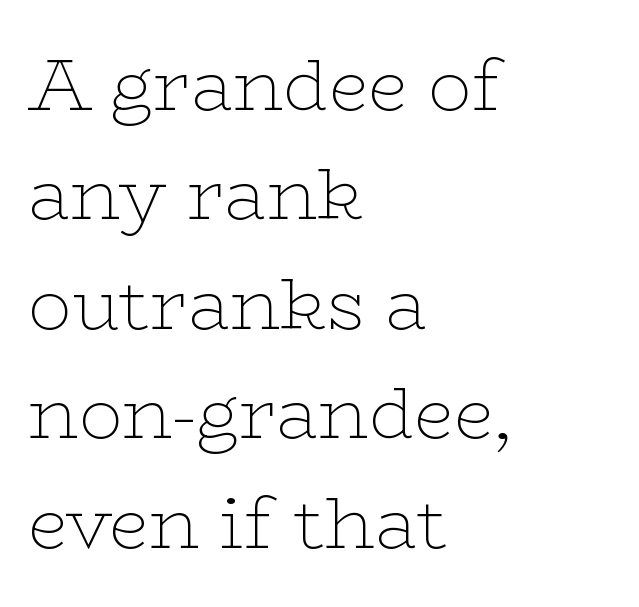
Q: Is the text bold? A: No.
Q: Is the text italic (slanted)? A: No, it is upright.
Q: Is the typeface a serif or a sans-serif typeface? A: Serif.
Q: Is the text underlined? A: No.
Q: How is the paragraph aligned? A: Left-aligned.
Q: Is the spacing between letters normal or unusually wide? A: Normal.
Q: Is the spacing between lines tight, normal or loose? A: Normal.
Q: Width (condensed, normal, or wide)? A: Wide.
Q: Stroke contrast? A: Low.
Q: x-height? A: Medium.
Q: Monospaced? A: No.
